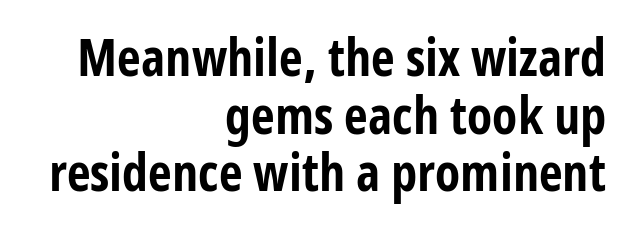
Beneath every word, the page is bare. The letters stand upright; this is a roman face. Stroke terminals: plain, sans-serif. The letters sit at their default tracking, neither squeezed nor spread. Typeset ragged left — the right edge is the straight one. Cramped leading.
